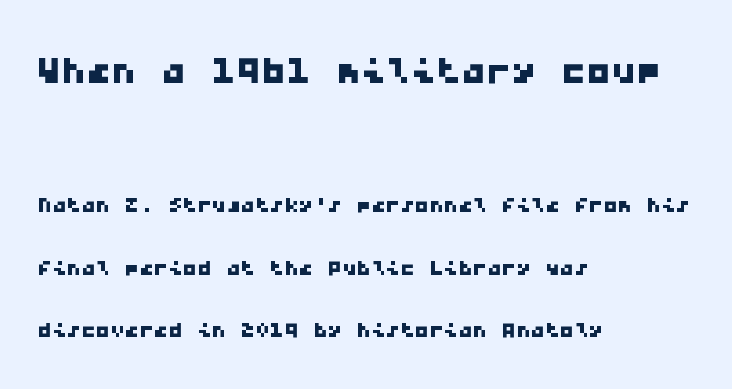
Is the lower block the larger one? No — the upper block carries the bigger type. Notice the wide empty band between every row — that's loose leading. Unmarked baselines from the first word to the last. The horizontal fit of the characters is conventional and even. Compared with a centered layout, this one pins lines to the left instead. Think of a typewriter: that constant character pitch is what you see here.
